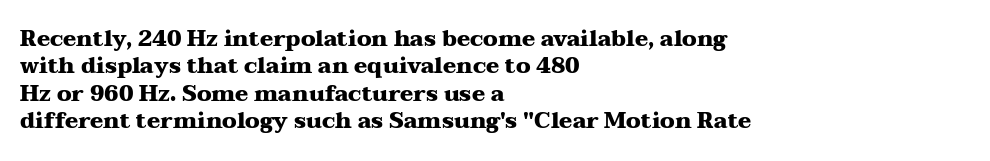
Q: Is the text bold? A: Yes.
Q: Is the text italic (slanted)? A: No, it is upright.
Q: Is the text underlined? A: No.
Q: How is the paragraph aligned? A: Left-aligned.
Q: Is the spacing between letters normal or unusually wide? A: Normal.
Q: Is the spacing between lines tight, normal or loose? A: Normal.
